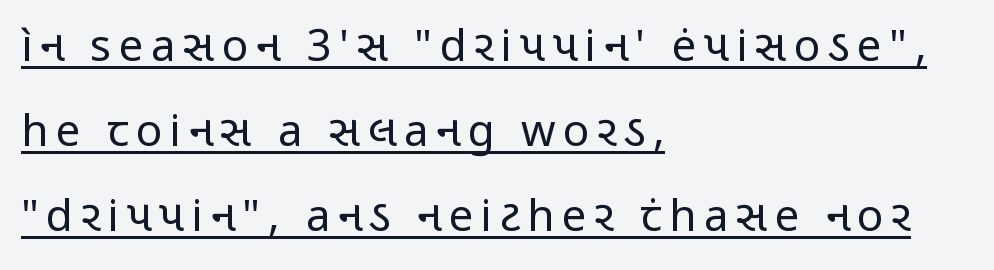
{"serif": "no", "italic": "no", "bold": "no", "weight": "regular", "width": "condensed", "stroke_contrast": "low", "x_height": "medium", "monospaced": "no", "underline": "yes", "align": "left", "line_spacing": "loose", "line_spacing_ratio": 1.93, "glyph_px": 44}
